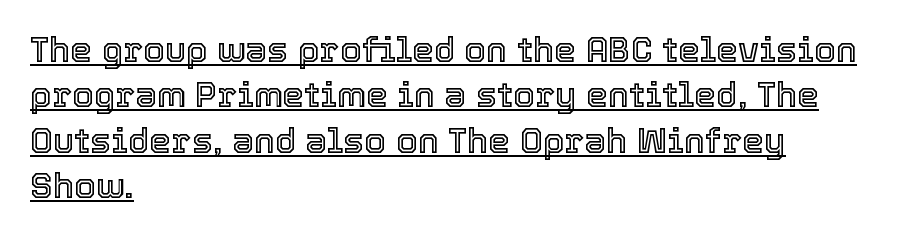
Q: Is the text italic (slanted)? A: No, it is upright.
Q: Is the text underlined? A: Yes.
Q: How is the paragraph aligned? A: Left-aligned.
Q: Is the spacing between letters normal or unusually wide? A: Normal.
Q: Is the spacing between lines tight, normal or loose? A: Normal.
Q: Width (condensed, normal, or wide)? A: Normal.
Q: x-height? A: Medium.
Q: Monospaced? A: No.
